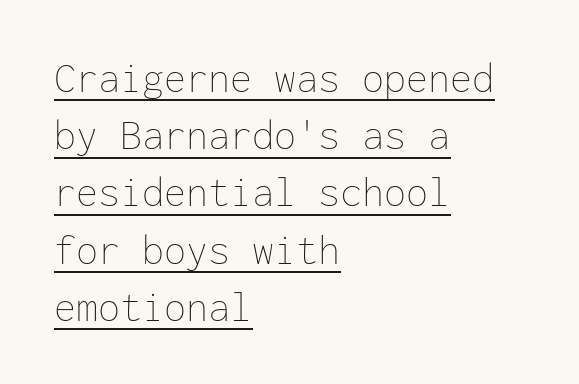
{"italic": "no", "bold": "no", "weight": "thin", "width": "normal", "stroke_contrast": "low", "x_height": "medium", "monospaced": "yes", "underline": "yes", "align": "left", "line_spacing": "normal", "line_spacing_ratio": 1.3, "letter_spacing": "normal", "letter_spacing_em": 0.0, "glyph_px": 44}
